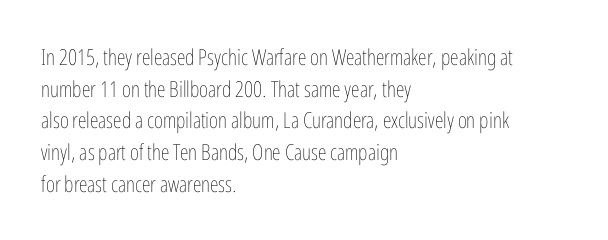
The image shows 22 px text type, upright; set left-aligned, normal line spacing (1.44x), normal letter spacing, not underlined.
